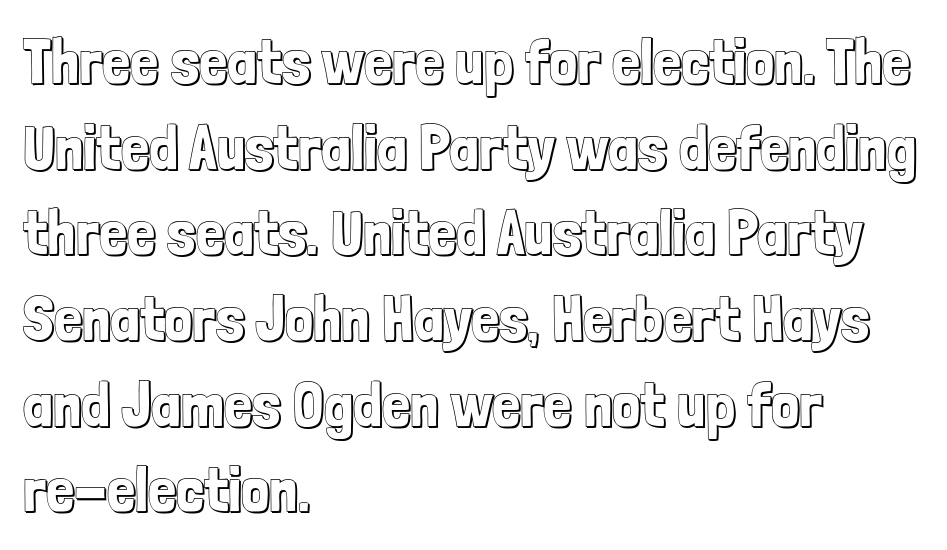
Q: Is the text italic (slanted)? A: No, it is upright.
Q: Is the text underlined? A: No.
Q: How is the paragraph aligned? A: Left-aligned.
Q: Is the spacing between letters normal or unusually wide? A: Normal.
Q: Is the spacing between lines tight, normal or loose? A: Normal.
Q: Width (condensed, normal, or wide)? A: Condensed.
Q: x-height? A: Medium.
Q: Monospaced? A: No.
